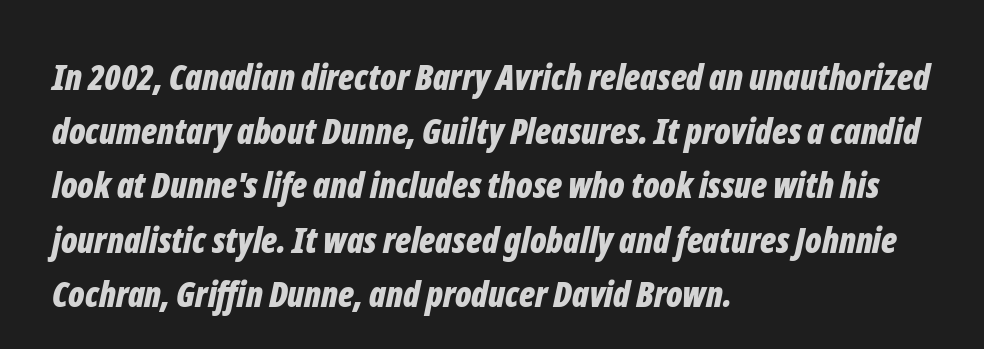
Leftover space on each line is placed entirely after the last word. The face used here is proportionally spaced, like ordinary book or web type. Regular leading. How are the letters spaced? Ordinarily, with no added tracking. On the weight axis this lands at bold, roughly 700. The specimen reads as italic at a glance.
